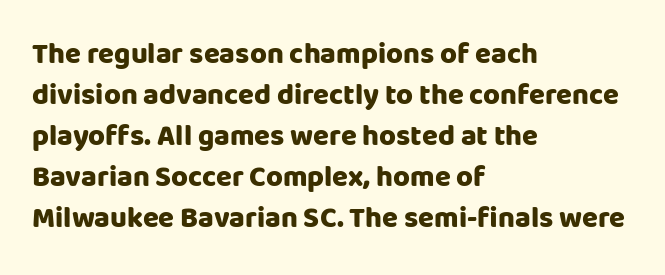
The image shows 29 px heavy sans-serif type, upright; set left-aligned, normal line spacing (1.41x), normal letter spacing, not underlined; low stroke contrast and a large x-height.
